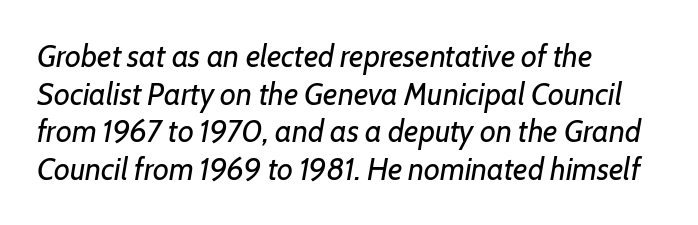
This sample uses an oblique cut, with every glyph tilted off the vertical. The area under the type is left untouched. No letter is thick-stroked: the sample isn't bold. Default kerning and tracking; the words read as compact shapes.
